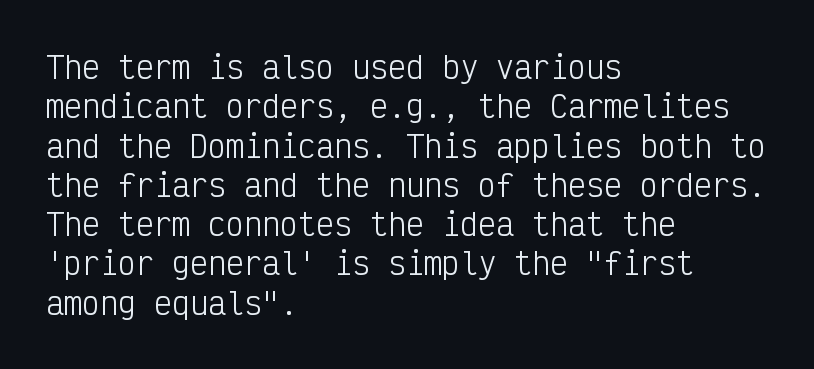
Q: Is the text bold? A: No.
Q: Is the text italic (slanted)? A: No, it is upright.
Q: Is the typeface a serif or a sans-serif typeface? A: Sans-serif.
Q: Is the text underlined? A: No.
Q: How is the paragraph aligned? A: Left-aligned.
Q: Is the spacing between letters normal or unusually wide? A: Normal.
Q: Is the spacing between lines tight, normal or loose? A: Normal.
Q: Width (condensed, normal, or wide)? A: Condensed.
Q: Stroke contrast? A: Low.
Q: x-height? A: Medium.
Q: Monospaced? A: Yes.
